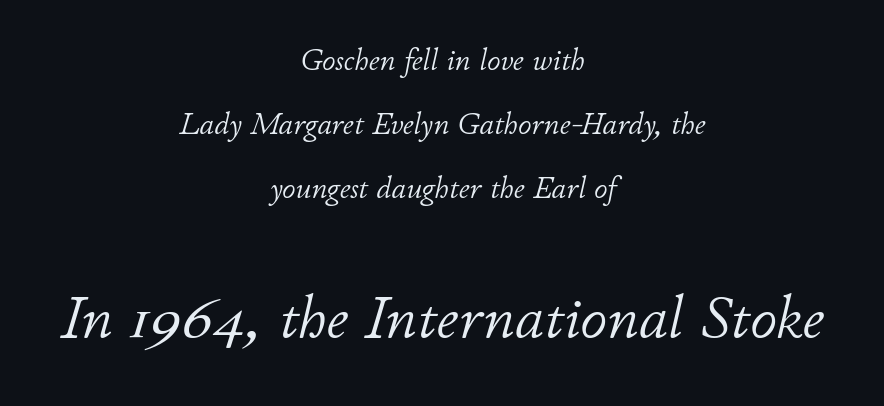
{"italic": "yes", "lean": "right", "slant_degrees": 11, "bold": "no", "weight": "light", "width": "normal", "stroke_contrast": "low", "x_height": "small", "monospaced": "no", "underline": "no", "align": "center", "line_spacing": "loose", "line_spacing_ratio": 2.14, "letter_spacing": "normal", "letter_spacing_em": 0.0, "larger_block": "second", "size_ratio": 2.0, "glyph_px": 60}
